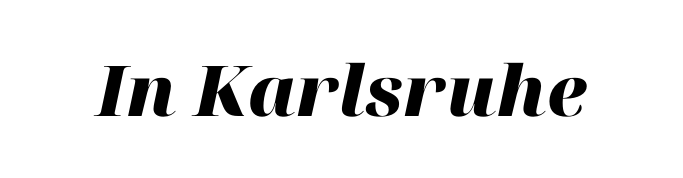
Q: Is the text bold? A: Yes.
Q: Is the text italic (slanted)? A: Yes, it leans right by about 12 degrees.
Q: Is the text underlined? A: No.
Q: Is the spacing between letters normal or unusually wide? A: Normal.
Q: Width (condensed, normal, or wide)? A: Normal.
Q: Stroke contrast? A: High.
Q: x-height? A: Medium.
Q: Monospaced? A: No.
